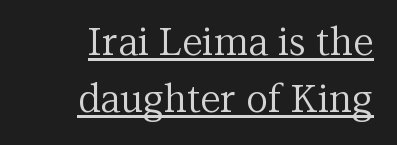
{"serif": "yes", "italic": "no", "bold": "no", "weight": "regular", "width": "normal", "stroke_contrast": "medium", "x_height": "medium", "monospaced": "no", "underline": "yes", "align": "right", "line_spacing": "normal", "line_spacing_ratio": 1.51, "letter_spacing": "normal", "letter_spacing_em": 0.0, "glyph_px": 38}
